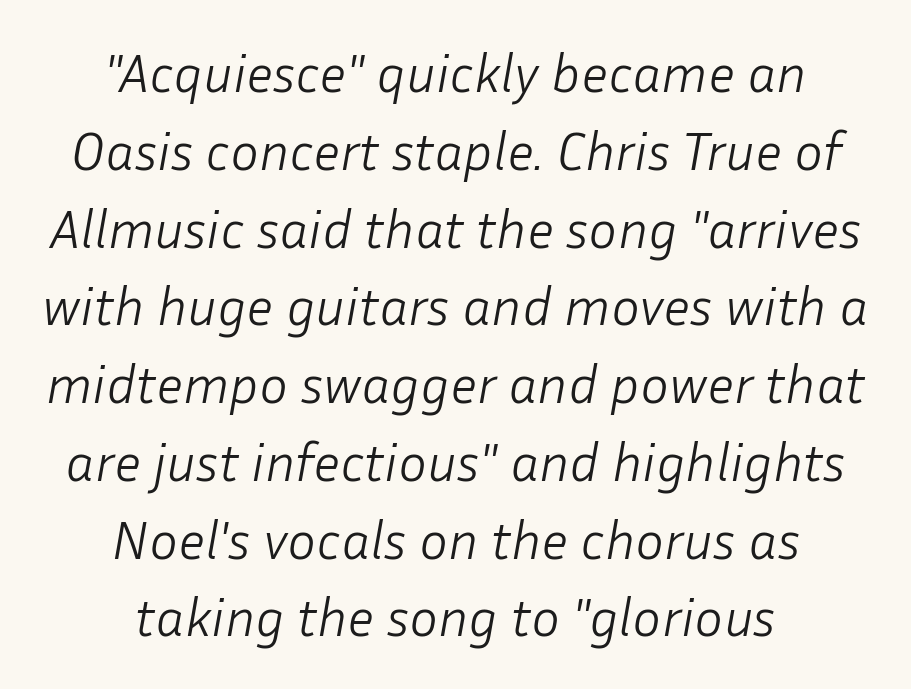
{"italic": "yes", "lean": "right", "slant_degrees": 10, "bold": "no", "weight": "light", "width": "normal", "stroke_contrast": "low", "x_height": "medium", "monospaced": "no", "underline": "no", "align": "center", "line_spacing": "normal", "line_spacing_ratio": 1.44, "letter_spacing": "normal", "letter_spacing_em": 0.0, "glyph_px": 54}
